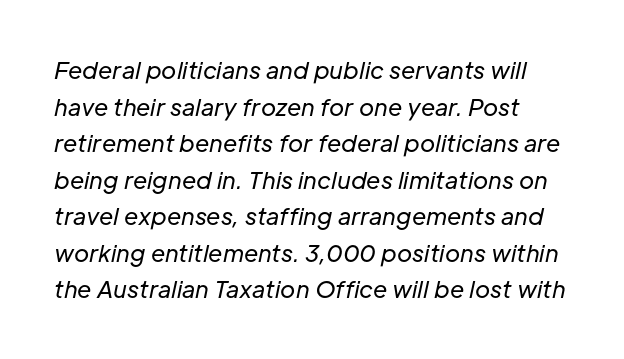
The strokes carry an ordinary text weight at most. Honestly, the row spacing looks completely unremarkable. Tall strokes in this sample are angled rather than plumb. The glyphs are unaccompanied by any horizontal stroke below them. In terms of letterspacing, this is plain default setting.
